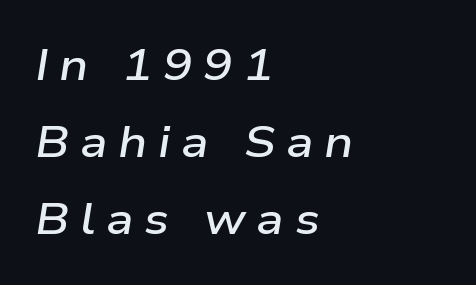
The image shows 44 px semibold, wide type, italic (leaning right); set left-aligned, line spacing 1.75x, unusually wide letter spacing (+0.24 em), not underlined; low stroke contrast and a medium x-height.
